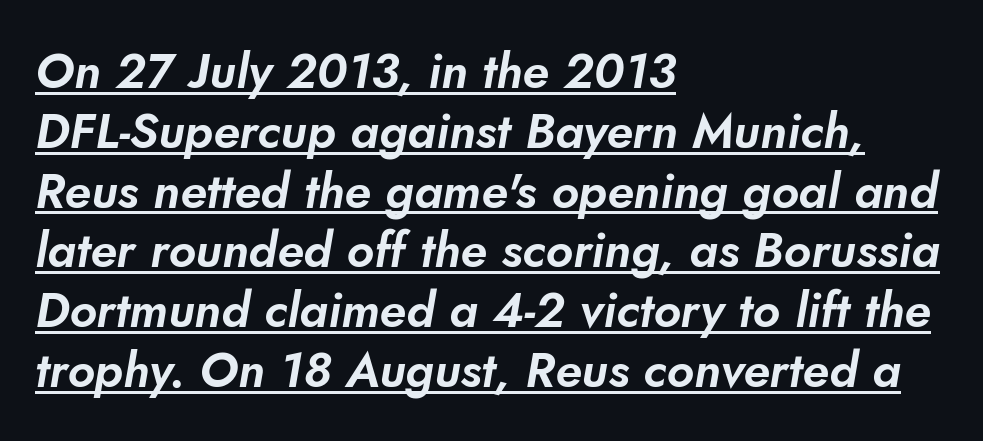
The image shows 49 px sans-serif type; set left-aligned, line spacing 1.22x, normal letter spacing, underlined; low stroke contrast and a small x-height.
